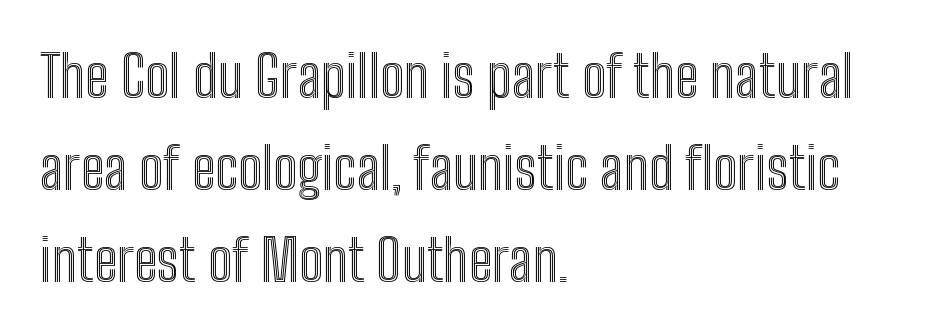
Ordinary non-slanted type is in use. Regular leading. Check under the words: just untouched page. Spacing verdict: proportional, widths tailored to each character.
